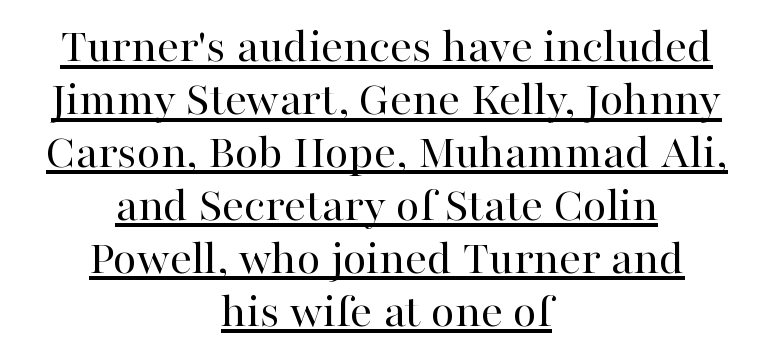
{"serif": "yes", "italic": "no", "bold": "no", "weight": "regular", "width": "normal", "stroke_contrast": "high", "x_height": "medium", "monospaced": "no", "underline": "yes", "align": "center", "line_spacing": "tight", "line_spacing_ratio": 1.08, "letter_spacing": "normal", "letter_spacing_em": 0.0, "glyph_px": 49}
